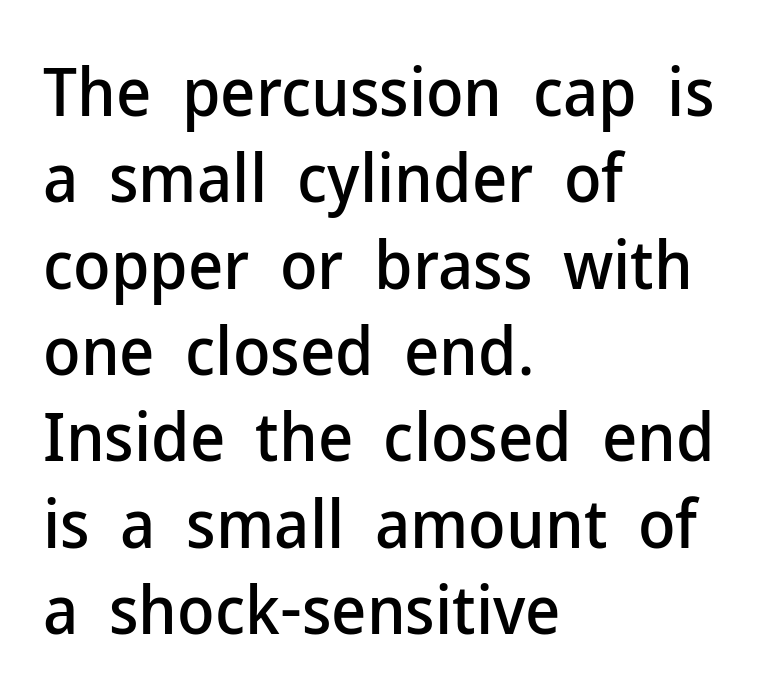
Observe the absence of serifs on each vertical stroke in this sample. A student would call this left alignment; a typographer would say flush left, rag right. Unmarked baselines from the first word to the last. The type sits square on the baseline with zero lean. Proportional: the letters do not fall into vertical columns.
